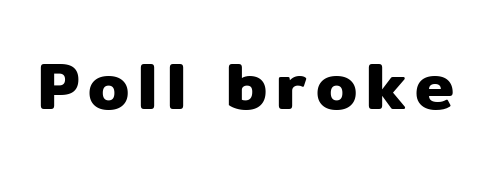
When letters stand straight like this, we call the style roman or upright. The letters advance in unequal steps, a hallmark of proportional type. Has an underline been added? It has not. The designer went with a sans here, leaving each stem footless.
